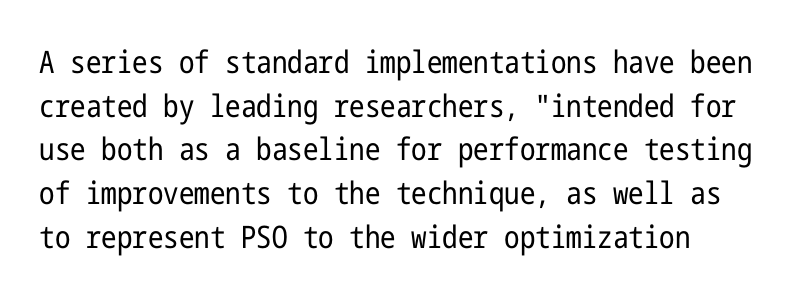
The image shows 31 px regular-weight, condensed sans-serif type, upright; set left-aligned, normal line spacing (1.41x), normal letter spacing, not underlined; low stroke contrast and a medium x-height.
